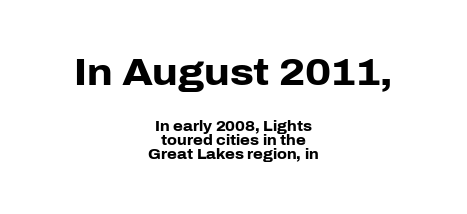
The line texture is even and compact thanks to regular tracking. Closely set lines give the paragraph a compact silhouette. Whoever set this made the first block the dominant, larger element. Typesetter's note: full bold, strokes at maximum text heaviness. Reading down the block, each line starts at a different indent, mirrored at its end. The face used here is proportionally spaced, like ordinary book or web type.
